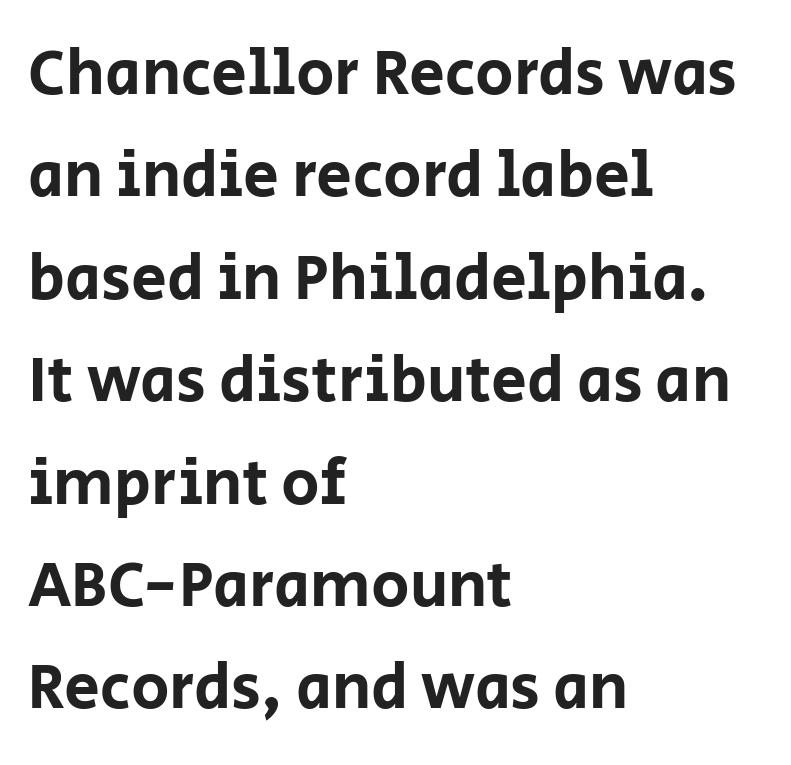
Is this a fixed-width face? No — the glyphs have proportional, varying widths. This rendering features lettering with no underline. The typesetter chose a ragged-right arrangement here. If you drew a line through each stem, it would be perfectly vertical.
